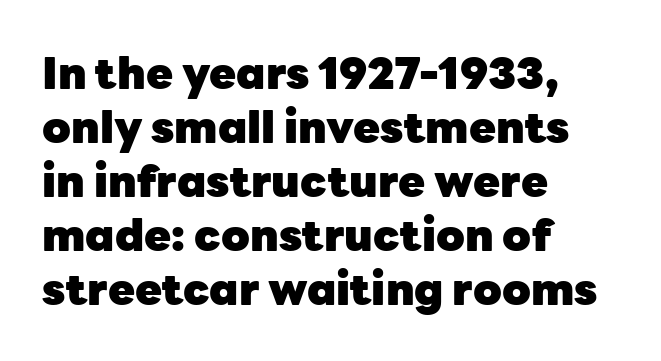
Q: Is the text bold? A: Yes.
Q: Is the text italic (slanted)? A: No, it is upright.
Q: Is the typeface a serif or a sans-serif typeface? A: Sans-serif.
Q: Is the text underlined? A: No.
Q: How is the paragraph aligned? A: Left-aligned.
Q: Is the spacing between letters normal or unusually wide? A: Normal.
Q: Width (condensed, normal, or wide)? A: Normal.
Q: Stroke contrast? A: Low.
Q: x-height? A: Medium.
Q: Monospaced? A: No.
